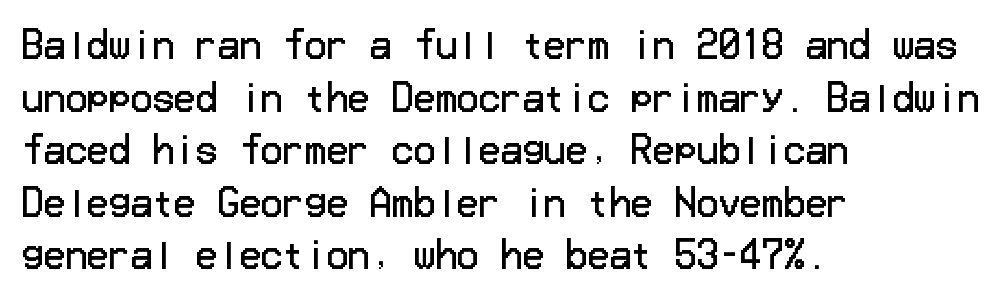
Q: Is the text bold? A: No.
Q: Is the text italic (slanted)? A: No, it is upright.
Q: Is the typeface a serif or a sans-serif typeface? A: Sans-serif.
Q: Is the text underlined? A: No.
Q: How is the paragraph aligned? A: Left-aligned.
Q: Is the spacing between letters normal or unusually wide? A: Normal.
Q: Is the spacing between lines tight, normal or loose? A: Normal.
Q: Width (condensed, normal, or wide)? A: Normal.
Q: Stroke contrast? A: Low.
Q: x-height? A: Medium.
